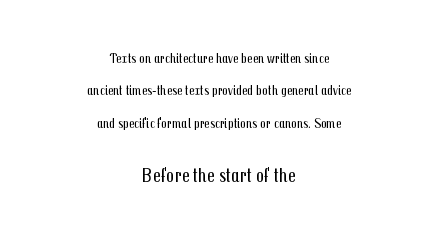
{"italic": "no", "bold": "no", "underline": "no", "align": "center", "line_spacing": "loose", "line_spacing_ratio": 2.31, "letter_spacing": "normal", "letter_spacing_em": 0.0, "larger_block": "second", "size_ratio": 1.43, "glyph_px": 20}
